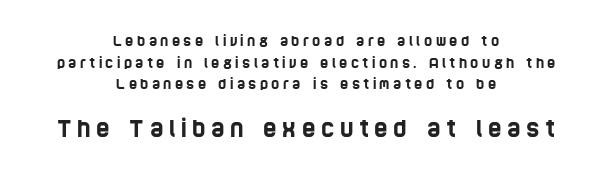
The image shows 23 px text type; set centered, normal line spacing (1.54x), unusually wide letter spacing (+0.24 em), not underlined; the second (bottom) block is 1.64x larger.
